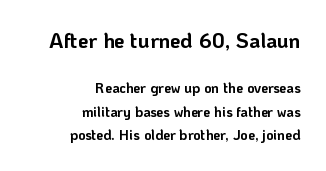
The image shows 21 px bold type, upright; set right-aligned, normal line spacing (1.68x), normal letter spacing, not underlined; the first (top) block is 1.5x larger.
